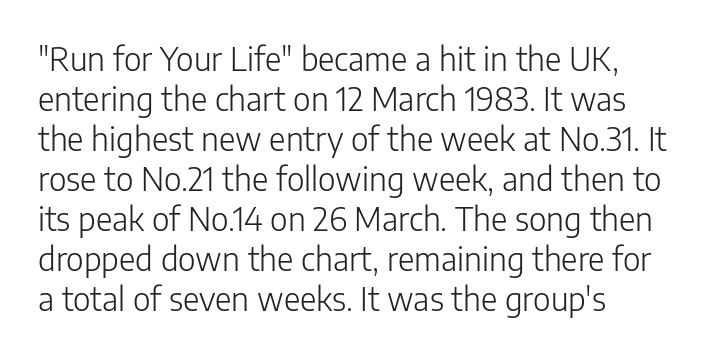
Q: Is the text bold? A: No.
Q: Is the text italic (slanted)? A: No, it is upright.
Q: Is the typeface a serif or a sans-serif typeface? A: Sans-serif.
Q: Is the text underlined? A: No.
Q: How is the paragraph aligned? A: Left-aligned.
Q: Is the spacing between letters normal or unusually wide? A: Normal.
Q: Is the spacing between lines tight, normal or loose? A: Normal.
Q: Width (condensed, normal, or wide)? A: Normal.
Q: Stroke contrast? A: Low.
Q: x-height? A: Medium.
Q: Monospaced? A: No.
